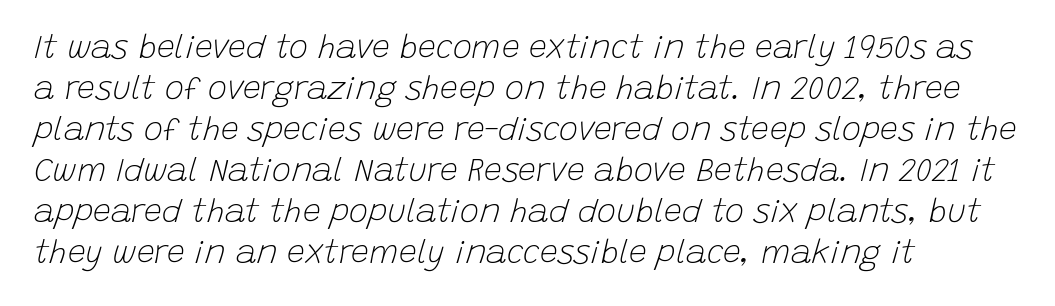
How would I describe the line gaps? Plain and ordinary. One-word summary of the alignment: left. Quick note: italic. Beneath every word, the page is bare.
